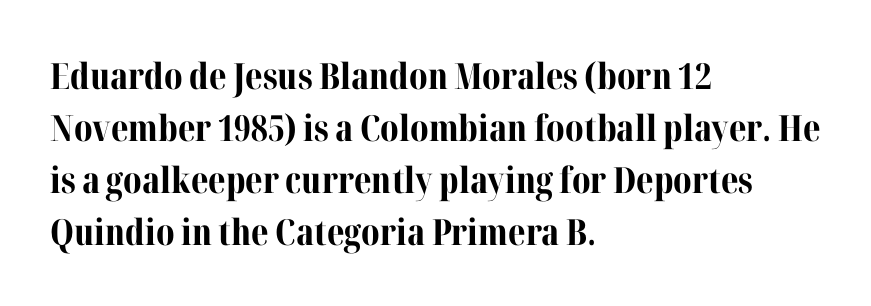
{"serif": "yes", "italic": "no", "bold": "yes", "weight": "bold", "width": "normal", "stroke_contrast": "medium", "x_height": "medium", "monospaced": "no", "underline": "no", "align": "left", "line_spacing": "normal", "line_spacing_ratio": 1.44, "letter_spacing": "normal", "letter_spacing_em": 0.0, "glyph_px": 36}
